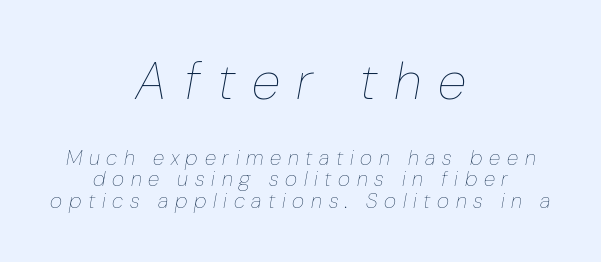
{"italic": "yes", "lean": "right", "slant_degrees": 10, "bold": "no", "weight": "thin", "width": "normal", "stroke_contrast": "low", "x_height": "medium", "monospaced": "no", "underline": "no", "align": "center", "line_spacing": "tight", "line_spacing_ratio": 1.04, "letter_spacing": "wide", "letter_spacing_em": 0.32, "larger_block": "first", "size_ratio": 2.52, "glyph_px": 53}
